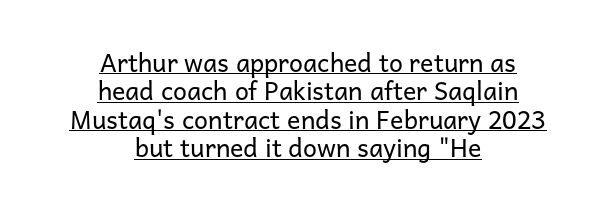
Posture: vertical. Looks like someone drew a line under every word here. Letter spacing: default. These lines are centered, leaving both edges ragged. Reading down the column, the eye jumps only a short way to each next line. Weight: not bold — regular or lighter.
